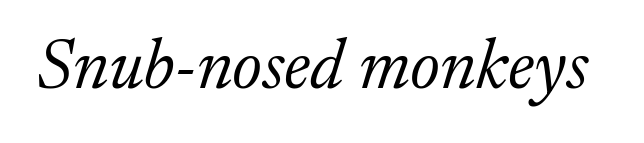
No chunkiness to these letters — they're not bold. The specimen reads as italic at a glance. Descender tails drop into unmarked territory. Are there feet on the stems? There are — it's a serif.
